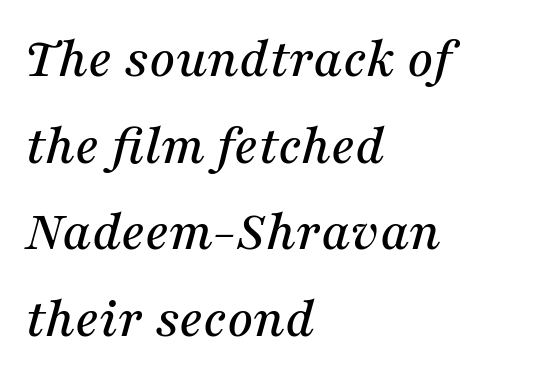
Q: Is the text italic (slanted)? A: Yes, it leans right by about 16 degrees.
Q: Is the typeface a serif or a sans-serif typeface? A: Serif.
Q: Is the text underlined? A: No.
Q: How is the paragraph aligned? A: Left-aligned.
Q: Is the spacing between letters normal or unusually wide? A: Normal.
Q: Is the spacing between lines tight, normal or loose? A: Normal.
Q: Width (condensed, normal, or wide)? A: Normal.
Q: Stroke contrast? A: Medium.
Q: x-height? A: Medium.
Q: Monospaced? A: No.
